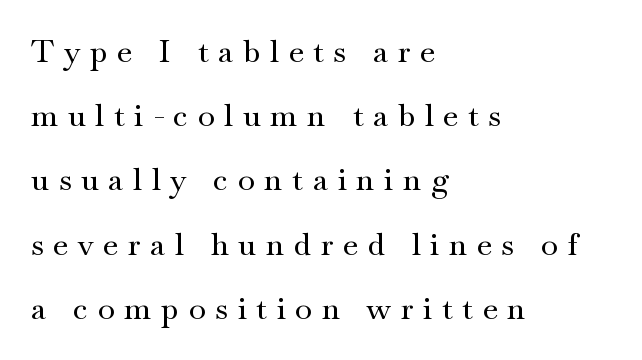
The image shows 31 px wide serif type, upright; set left-aligned, loose line spacing (2.07x), unusually wide letter spacing (+0.31 em), not underlined; medium stroke contrast and a small x-height.
